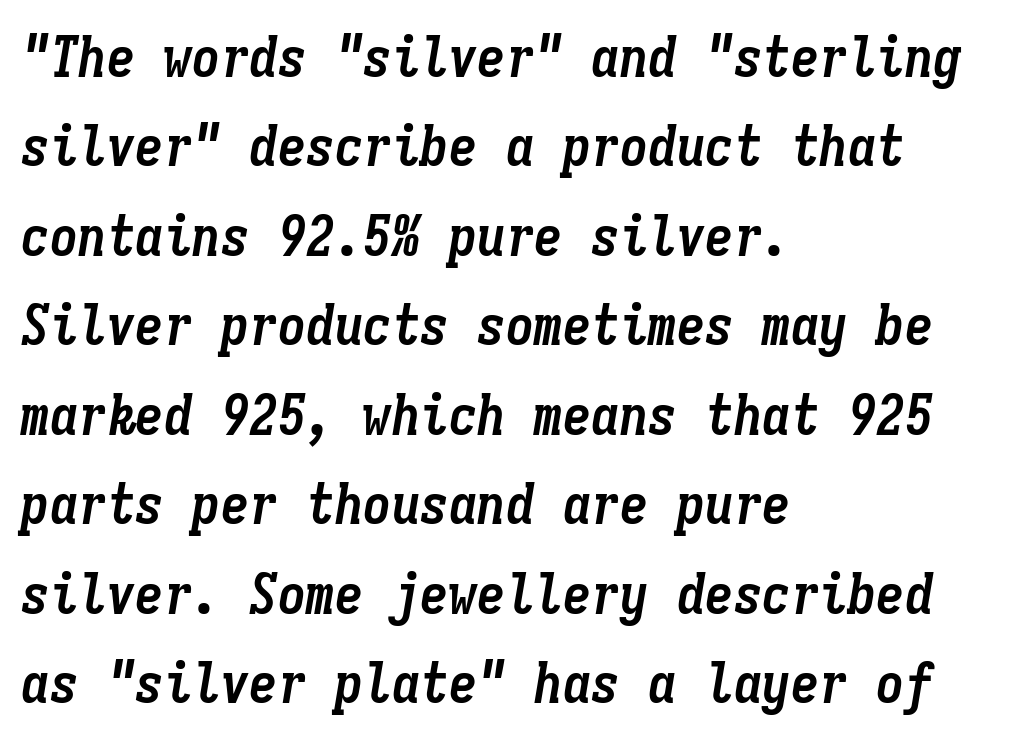
The image shows 57 px semibold, condensed type, italic (leaning right), monospaced; set left-aligned, normal line spacing (1.57x), normal letter spacing, not underlined; low stroke contrast and a medium x-height.
